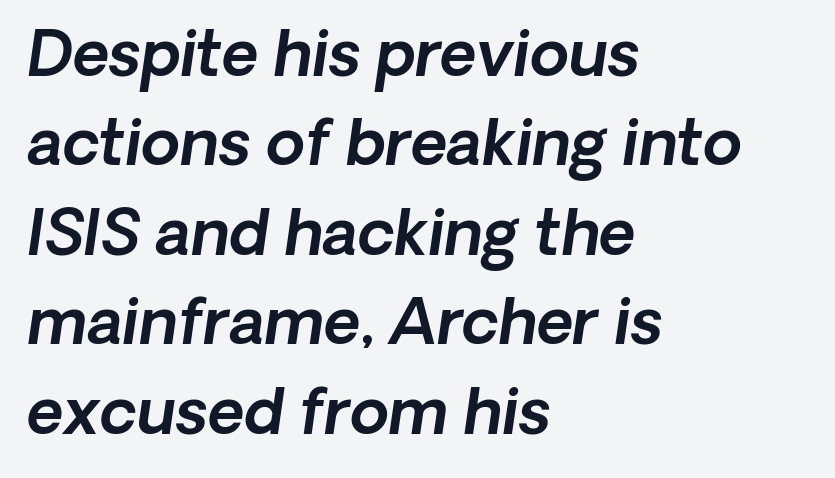
{"italic": "yes", "lean": "right", "slant_degrees": 8, "width": "normal", "x_height": "medium", "monospaced": "no", "underline": "no", "align": "left", "line_spacing": "normal", "line_spacing_ratio": 1.42, "letter_spacing": "normal", "letter_spacing_em": 0.0, "glyph_px": 63}
